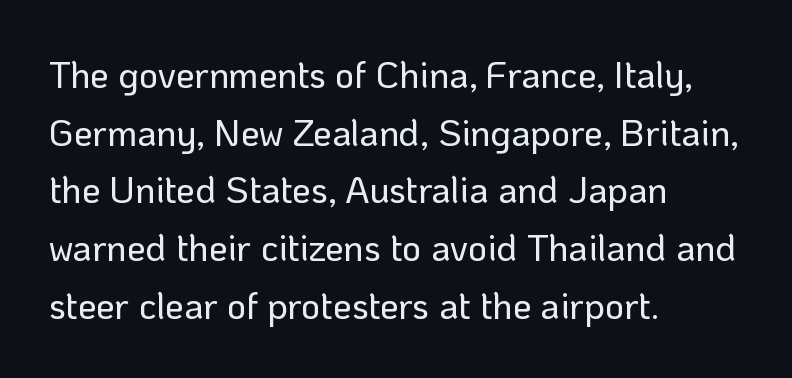
{"serif": "no", "italic": "no", "width": "normal", "stroke_contrast": "low", "x_height": "medium", "monospaced": "no", "underline": "no", "align": "left", "line_spacing": "normal", "line_spacing_ratio": 1.56, "letter_spacing": "normal", "letter_spacing_em": 0.0, "glyph_px": 37}
